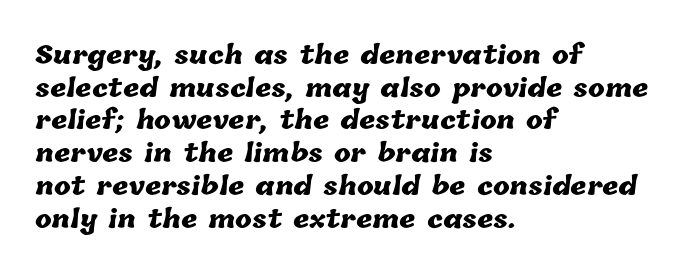
Q: Is the text bold? A: Yes.
Q: Is the text underlined? A: No.
Q: How is the paragraph aligned? A: Left-aligned.
Q: Is the spacing between letters normal or unusually wide? A: Normal.
Q: Is the spacing between lines tight, normal or loose? A: Normal.
